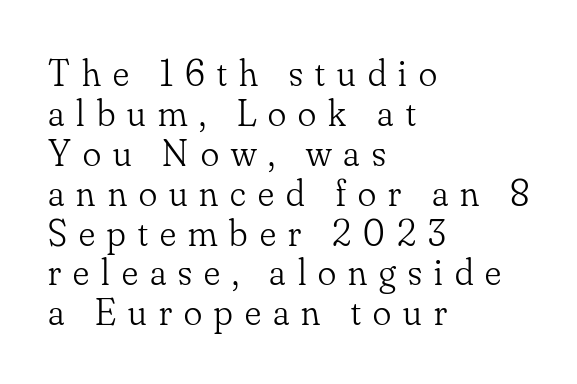
The rendering uses natural spacing where letterforms have individual widths. The passage shown stacks its lines with hardly any gap. Caption: multi-line text, flush left, ragged right. Lines of text with bare space underneath.
